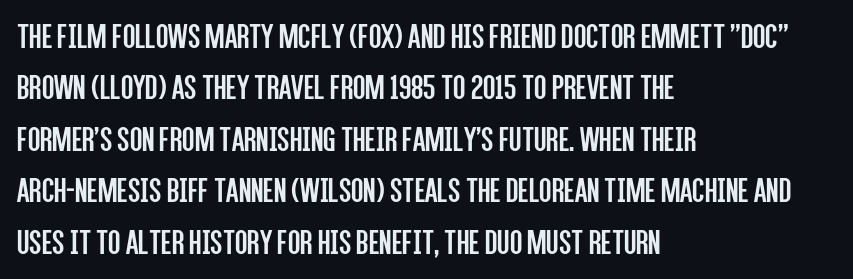
The image shows 36 px regular-weight, condensed sans-serif type, upright; set left-aligned, normal line spacing (1.43x), normal letter spacing, not underlined; low stroke contrast and a large x-height.
